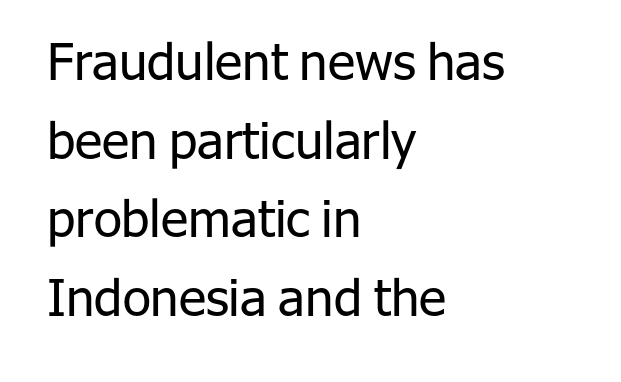
Q: Is the text bold? A: No.
Q: Is the text italic (slanted)? A: No, it is upright.
Q: Is the typeface a serif or a sans-serif typeface? A: Sans-serif.
Q: Is the text underlined? A: No.
Q: How is the paragraph aligned? A: Left-aligned.
Q: Is the spacing between letters normal or unusually wide? A: Normal.
Q: Is the spacing between lines tight, normal or loose? A: Normal.
Q: Width (condensed, normal, or wide)? A: Normal.
Q: Stroke contrast? A: Low.
Q: x-height? A: Medium.
Q: Monospaced? A: No.
